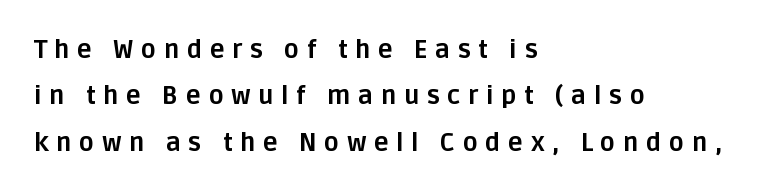
The image shows 25 px bold type, upright; set left-aligned, line spacing 1.86x, unusually wide letter spacing (+0.3 em), not underlined.
